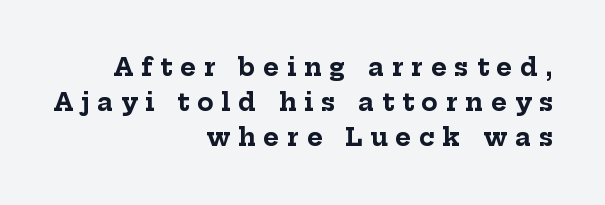
Q: Is the text bold? A: Yes.
Q: Is the text italic (slanted)? A: No, it is upright.
Q: Is the text underlined? A: No.
Q: How is the paragraph aligned? A: Right-aligned.
Q: Is the spacing between letters normal or unusually wide? A: Unusually wide.
Q: Is the spacing between lines tight, normal or loose? A: Normal.
